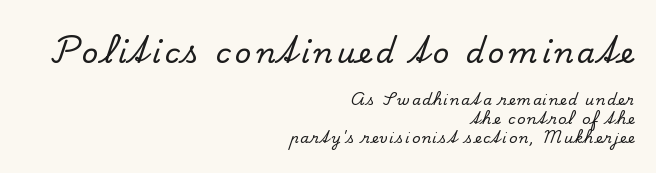
{"serif": "yes", "width": "normal", "stroke_contrast": "low", "x_height": "small", "monospaced": "no", "underline": "no", "align": "right", "line_spacing": "normal", "line_spacing_ratio": 1.37, "larger_block": "first", "size_ratio": 2.07, "glyph_px": 29}
